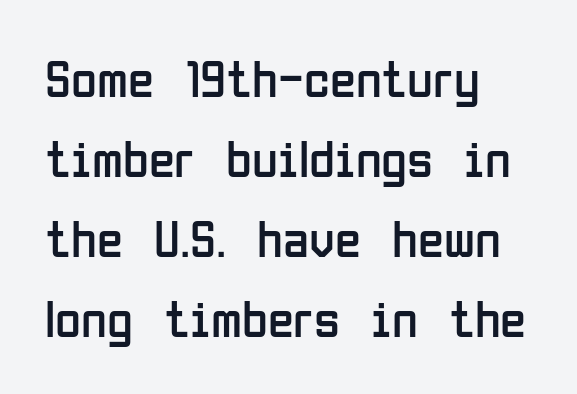
The image shows 53 px regular-weight, condensed sans-serif type, upright; set left-aligned, normal line spacing (1.51x), normal letter spacing, not underlined; low stroke contrast and a medium x-height.
